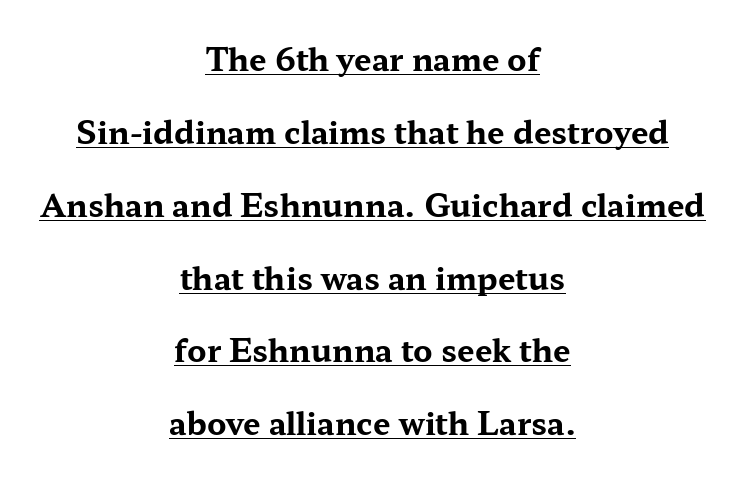
Note the varied advance widths — an 'i' is clearly narrower than an 'm'. A full-strength bold gives these letters their thick strokes. Leading is clearly above the norm, producing a sparse column. The setting favours the middle, as headings and verse often do.
